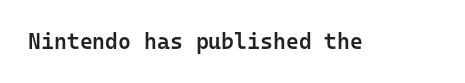
Q: Is the text bold? A: Semi-bold.
Q: Is the text italic (slanted)? A: No, it is upright.
Q: Is the text underlined? A: No.
Q: Is the spacing between letters normal or unusually wide? A: Normal.
